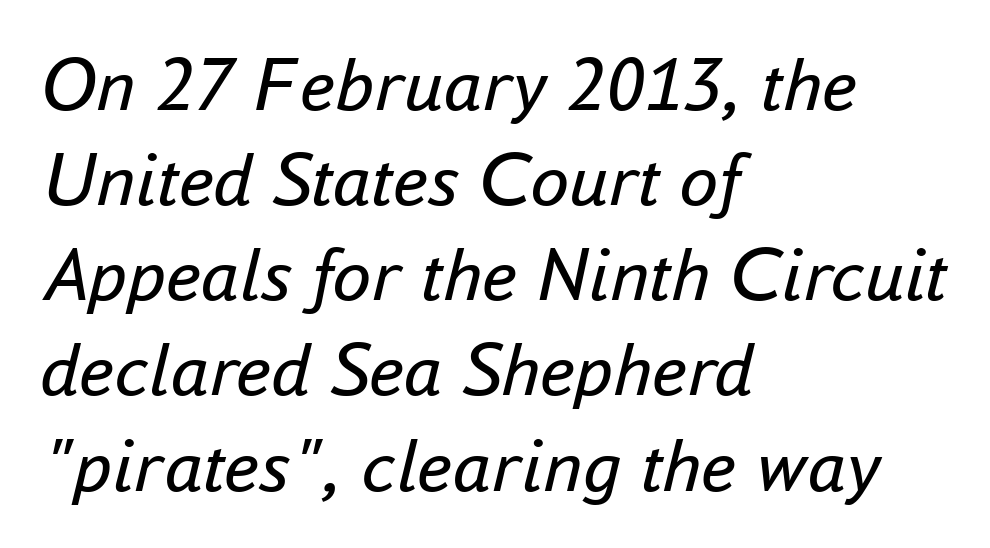
{"italic": "yes", "lean": "right", "slant_degrees": 16, "bold": "no", "weight": "regular", "width": "normal", "stroke_contrast": "low", "x_height": "small", "monospaced": "no", "underline": "no", "align": "left", "line_spacing_ratio": 1.22, "letter_spacing": "normal", "letter_spacing_em": 0.0, "glyph_px": 78}
